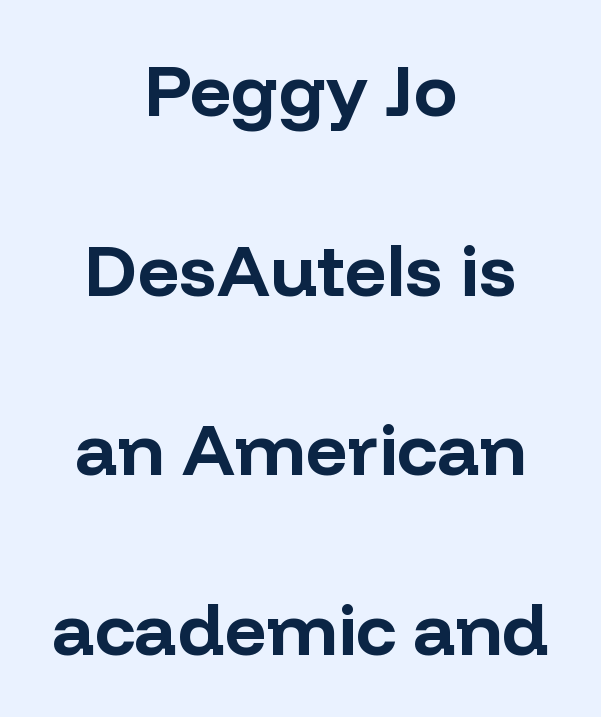
The image shows 73 px bold sans-serif type, upright; set centered, loose line spacing (2.46x), normal letter spacing, not underlined; low stroke contrast and a medium x-height.
